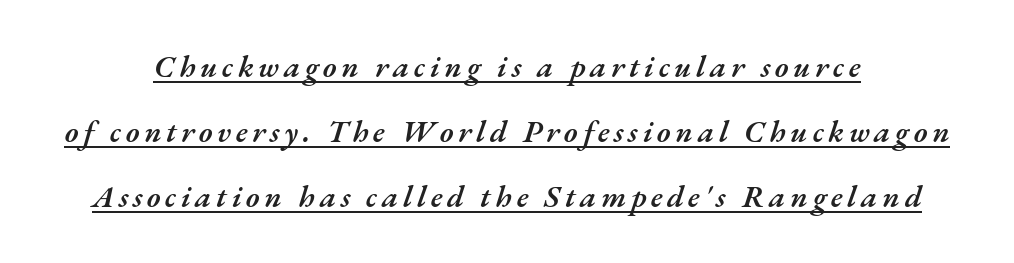
The image shows 31 px semibold type, italic (leaning right); set centered, loose line spacing (2.1x), underlined; medium stroke contrast and a small x-height.
